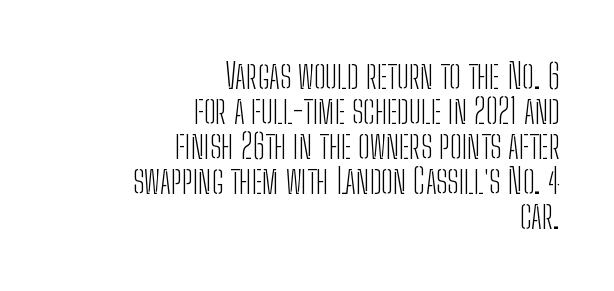
The image shows 35 px light, condensed sans-serif type, upright; set right-aligned, tight line spacing (1.0x), normal letter spacing, not underlined; low stroke contrast and a medium x-height.
